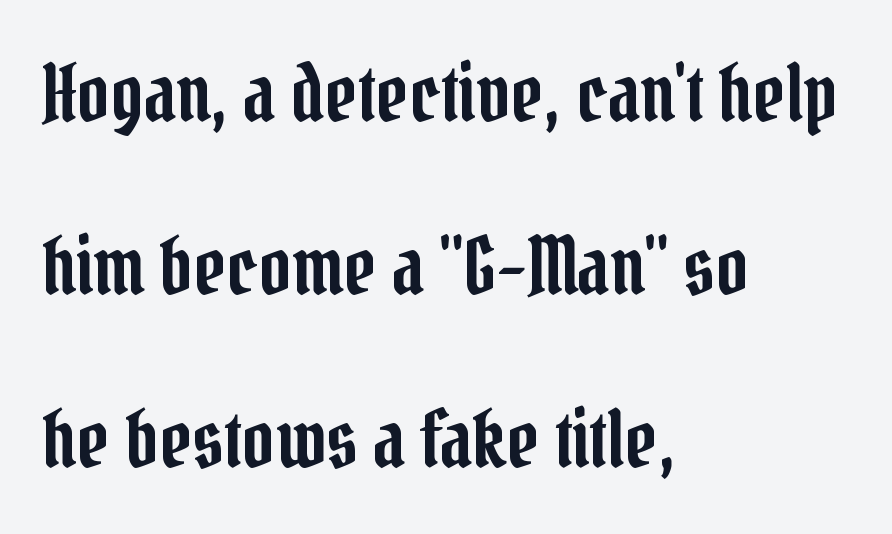
{"serif": "yes", "italic": "no", "width": "condensed", "stroke_contrast": "low", "x_height": "medium", "monospaced": "no", "underline": "no", "align": "left", "line_spacing": "loose", "line_spacing_ratio": 2.19, "letter_spacing": "normal", "letter_spacing_em": 0.0, "glyph_px": 79}
